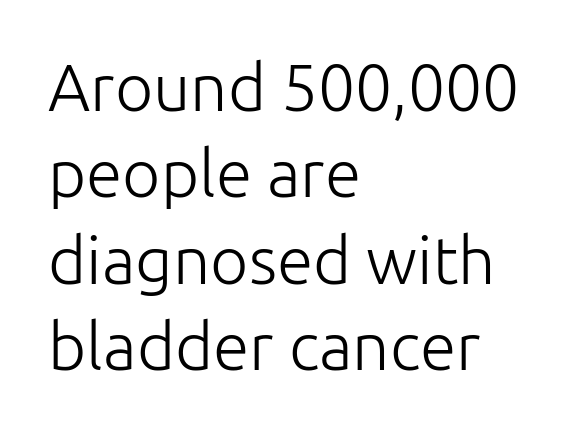
The image shows 66 px light sans-serif type, upright; set left-aligned, normal line spacing (1.31x), normal letter spacing, not underlined; low stroke contrast and a medium x-height.
